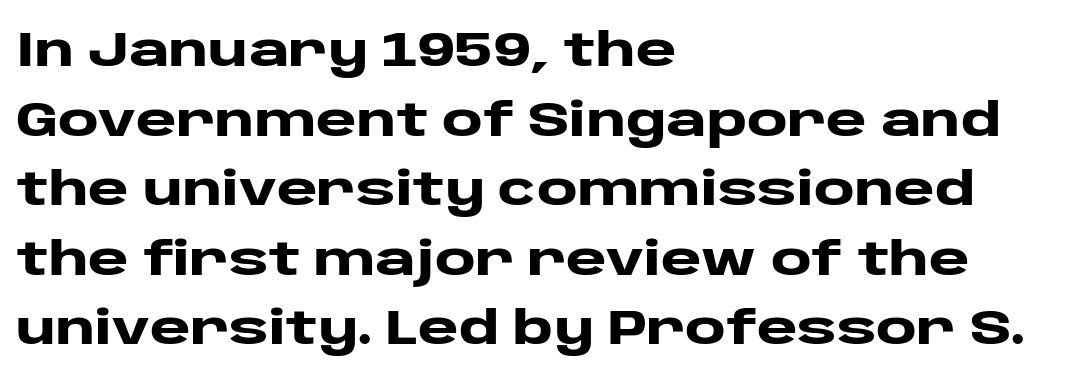
The image shows 49 px heavy, wide sans-serif type, upright; set left-aligned, normal line spacing (1.42x), normal letter spacing, not underlined; low stroke contrast and a large x-height.
